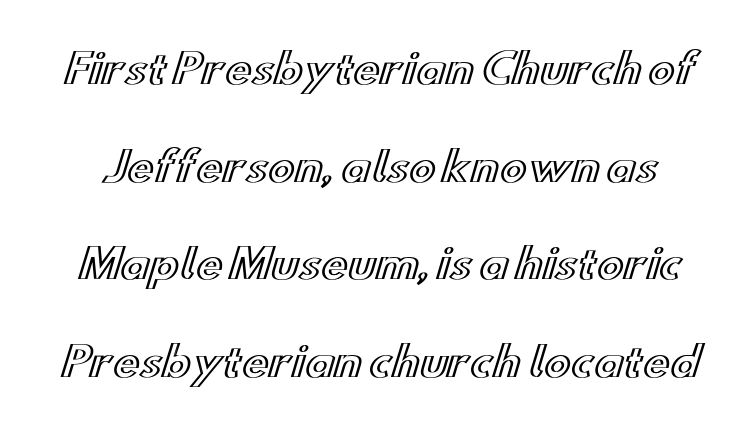
The image shows 40 px wide type; set loose line spacing (2.44x), normal letter spacing, not underlined; a small x-height.
